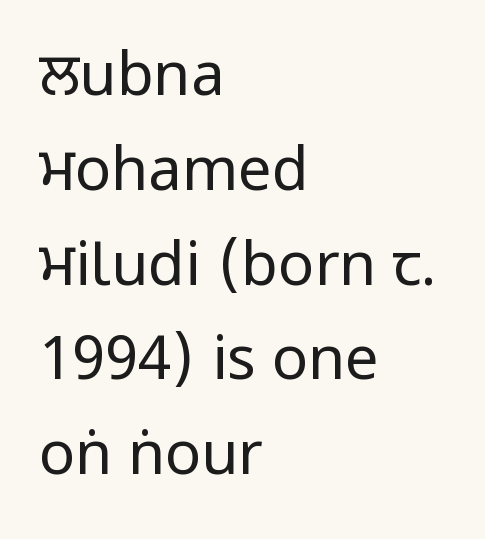
Q: Is the text bold? A: No.
Q: Is the text italic (slanted)? A: No, it is upright.
Q: Is the typeface a serif or a sans-serif typeface? A: Sans-serif.
Q: Is the text underlined? A: No.
Q: How is the paragraph aligned? A: Left-aligned.
Q: Is the spacing between letters normal or unusually wide? A: Normal.
Q: Is the spacing between lines tight, normal or loose? A: Normal.
Q: Width (condensed, normal, or wide)? A: Condensed.
Q: Stroke contrast? A: Low.
Q: x-height? A: Large.
Q: Monospaced? A: No.
